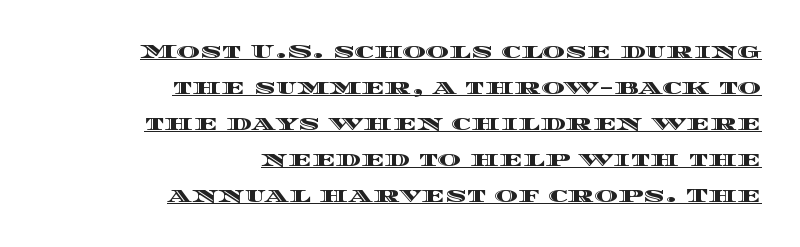
Q: Is the text italic (slanted)? A: No, it is upright.
Q: Is the text underlined? A: Yes.
Q: How is the paragraph aligned? A: Right-aligned.
Q: Is the spacing between letters normal or unusually wide? A: Normal.
